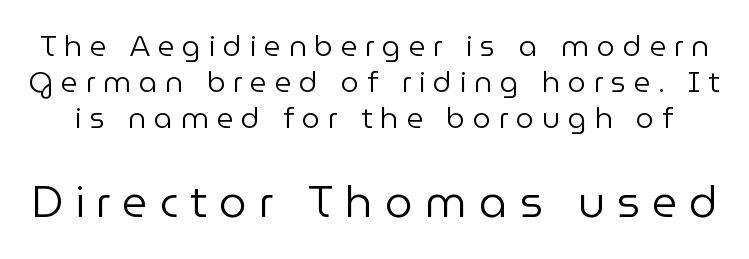
The area under the type is left untouched. The face used here appears at its bigger size in the lower chunk. Designer's note — italics off, roman on. The font family rendered here belongs to the sans-serif group. Inter-character spacing is expanded well beyond the font's built-in metrics. Is the type heavy? It reads as light-to-regular instead.
